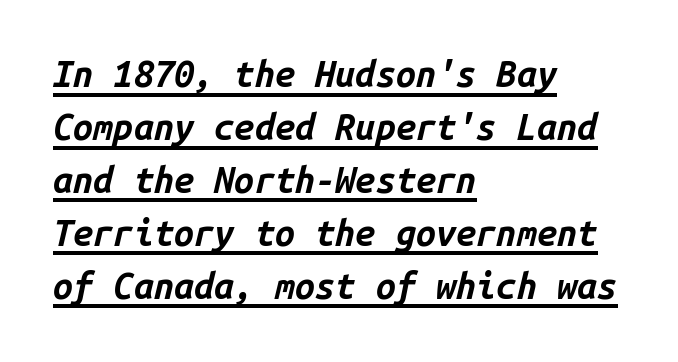
Q: Is the text bold? A: Yes.
Q: Is the text italic (slanted)? A: Yes, it leans right by about 14 degrees.
Q: Is the text underlined? A: Yes.
Q: How is the paragraph aligned? A: Left-aligned.
Q: Is the spacing between letters normal or unusually wide? A: Normal.
Q: Is the spacing between lines tight, normal or loose? A: Normal.
Q: Width (condensed, normal, or wide)? A: Normal.
Q: Stroke contrast? A: Low.
Q: x-height? A: Medium.
Q: Monospaced? A: Yes.
